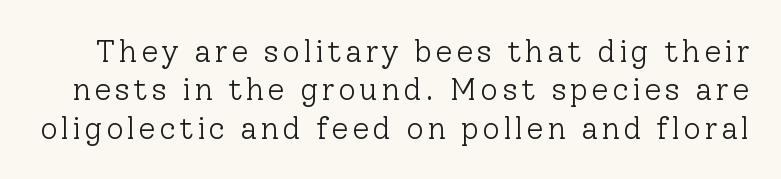
Q: Is the text bold? A: No.
Q: Is the text italic (slanted)? A: No, it is upright.
Q: Is the typeface a serif or a sans-serif typeface? A: Serif.
Q: Is the text underlined? A: No.
Q: Width (condensed, normal, or wide)? A: Normal.
Q: Stroke contrast? A: Low.
Q: x-height? A: Medium.
Q: Monospaced? A: No.
